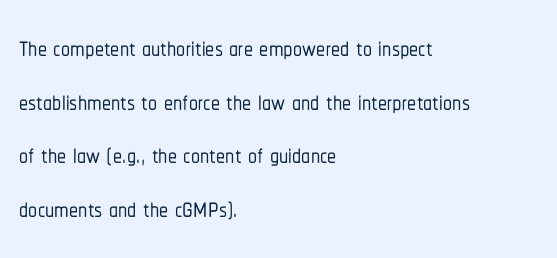
Spacing between characters is what you'd get straight out of the box. The letters carry no serifs — their stems end cleanly without finishing strokes. Each row of text sits above clean, open space. This sample has the flowing, uneven cadence of proportional lettering. Reading down the block, your eye returns to a fixed left position each line. Does the lettering tilt? It doesn't — this is upright.
